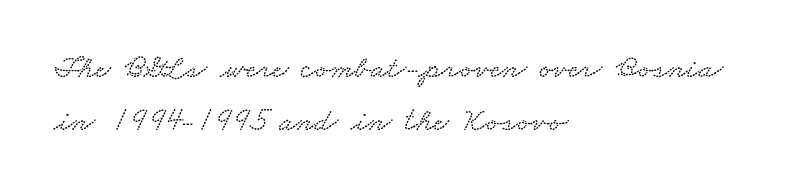
{"width": "wide", "stroke_contrast": "low", "x_height": "small", "monospaced": "no", "underline": "no", "align": "left", "line_spacing": "normal", "line_spacing_ratio": 1.61, "letter_spacing": "normal", "letter_spacing_em": 0.0, "glyph_px": 33}
